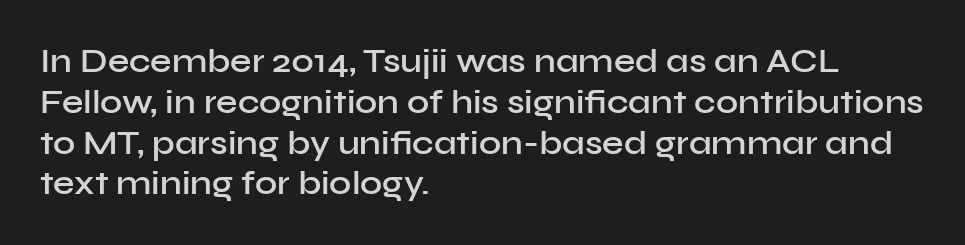
Q: Is the text bold? A: Semi-bold.
Q: Is the text italic (slanted)? A: No, it is upright.
Q: Is the typeface a serif or a sans-serif typeface? A: Sans-serif.
Q: Is the text underlined? A: No.
Q: How is the paragraph aligned? A: Left-aligned.
Q: Is the spacing between letters normal or unusually wide? A: Normal.
Q: Width (condensed, normal, or wide)? A: Normal.
Q: Stroke contrast? A: Low.
Q: x-height? A: Medium.
Q: Monospaced? A: No.
